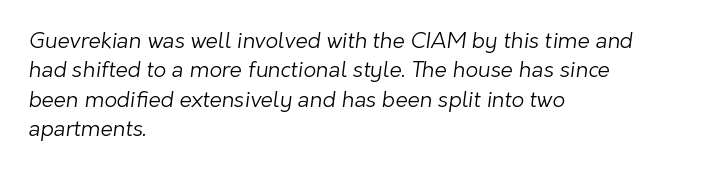
The rendering uses a moderate line-height, typical for paragraphs. Nothing heavy about these letters — not bold at all. In CSS terms this would be text-align: left. No extra tracking has been applied to these lines.
